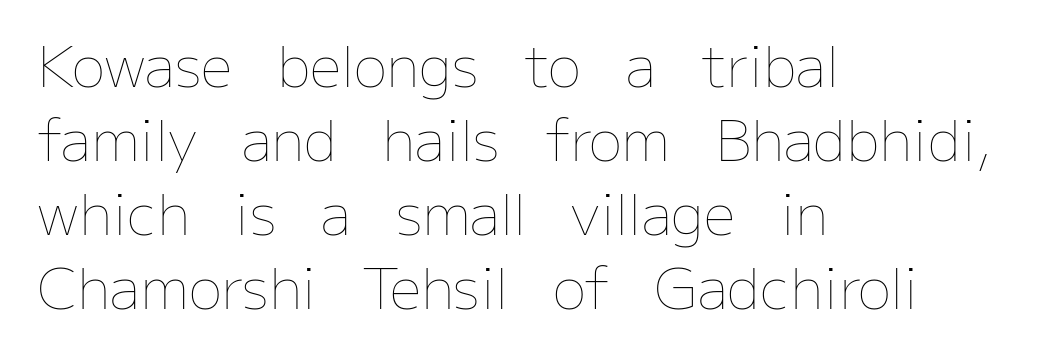
The letterforms sit shoulder to shoulder at normal distance. Quick note: interline space is typical. This is roman type, the default non-slanted kind. The typesetting does not lean heavy: it is not bold. Spacing verdict: proportional, widths tailored to each character.
